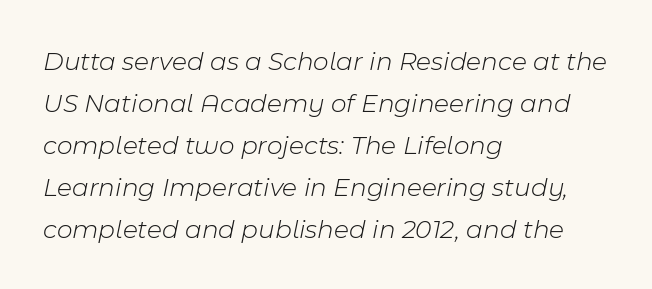
The image shows 27 px text type, italic (leaning right); set left-aligned, normal line spacing (1.56x), normal letter spacing, not underlined.
